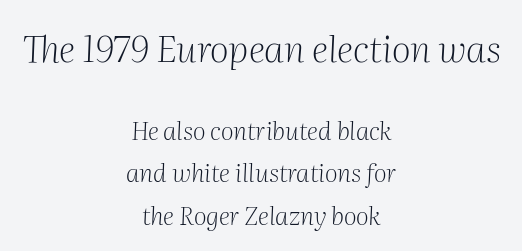
The image shows 37 px light serif type, italic (leaning right); set centered, normal line spacing (1.69x), normal letter spacing, not underlined; the first (top) block is 1.48x larger; medium stroke contrast and a medium x-height.
